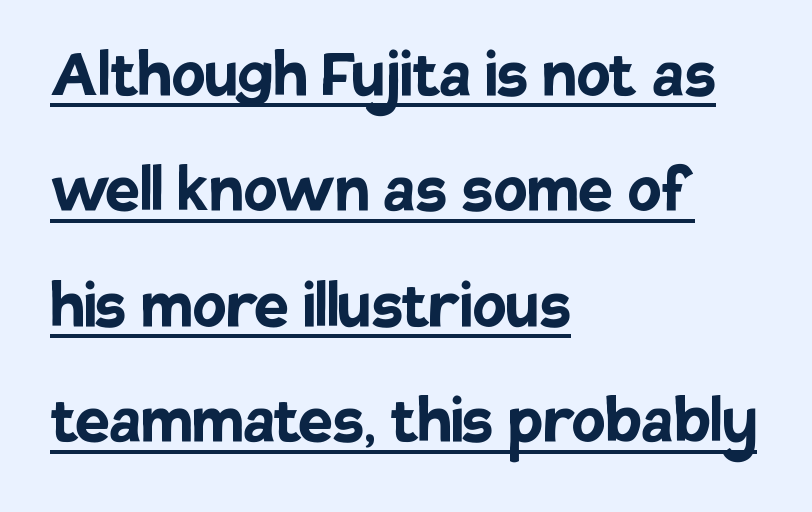
{"serif": "no", "italic": "no", "bold": "yes", "weight": "semibold", "width": "normal", "stroke_contrast": "low", "x_height": "large", "monospaced": "no", "underline": "yes", "align": "left", "line_spacing": "normal", "line_spacing_ratio": 1.5, "letter_spacing": "normal", "letter_spacing_em": 0.0, "glyph_px": 77}
